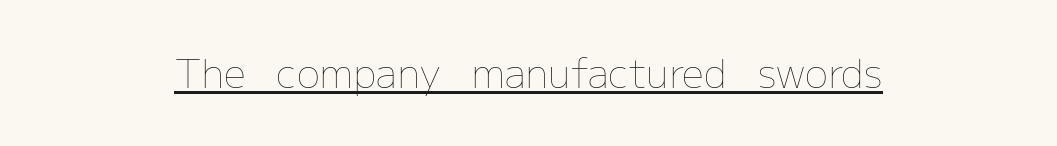
Q: Is the text bold? A: No.
Q: Is the text italic (slanted)? A: No, it is upright.
Q: Is the text underlined? A: Yes.
Q: How is the paragraph aligned? A: Centered.
Q: Is the spacing between letters normal or unusually wide? A: Normal.
Q: Width (condensed, normal, or wide)? A: Normal.
Q: Stroke contrast? A: Low.
Q: x-height? A: Medium.
Q: Monospaced? A: No.
